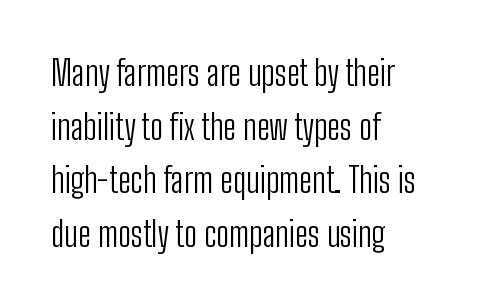
The image shows 35 px light, condensed sans-serif type, upright; set left-aligned, normal line spacing (1.53x), normal letter spacing, not underlined; low stroke contrast and a medium x-height.
